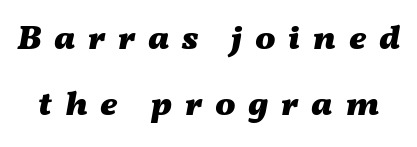
{"italic": "yes", "lean": "right", "slant_degrees": 11, "bold": "yes", "weight": "heavy", "width": "wide", "stroke_contrast": "medium", "x_height": "medium", "monospaced": "no", "underline": "no", "line_spacing": "loose", "line_spacing_ratio": 1.95, "letter_spacing": "wide", "letter_spacing_em": 0.38, "glyph_px": 34}
